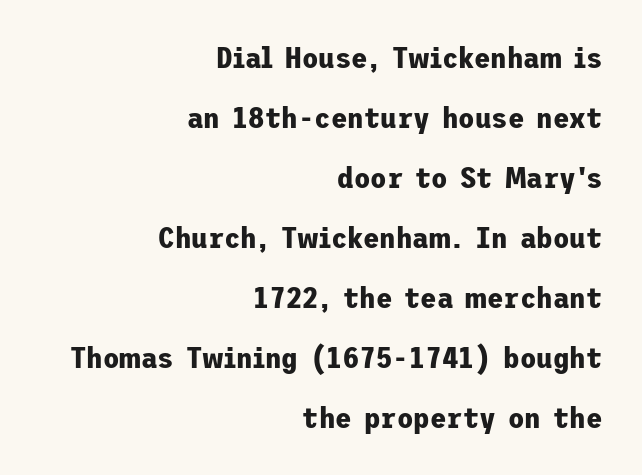
The axis of the letterforms is exactly vertical. The lines in this sample share a right terminus and differ only in where they begin. Glyph-to-glyph distance matches everyday printed text. In terms of leading, this rendering errs on the spacious side. A bare baseline throughout the passage. Letterform terminals end flat and unadorned throughout the passage.
